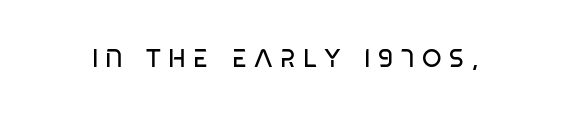
The image shows 25 px text type; set unusually wide letter spacing (+0.29 em), not underlined.
